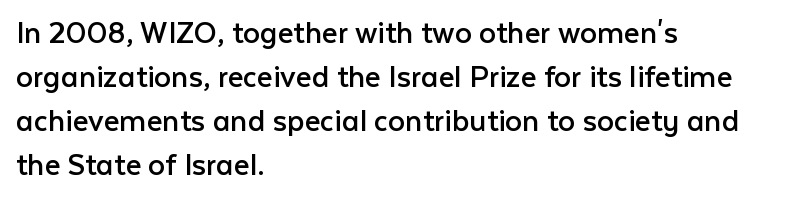
The image shows 34 px regular-weight sans-serif type, upright; set left-aligned, normal line spacing (1.29x), normal letter spacing, not underlined; low stroke contrast and a medium x-height.
